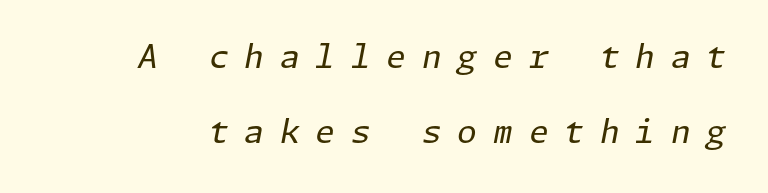
The image shows 32 px regular-weight type, italic (leaning right); set loose line spacing (2.35x), unusually wide letter spacing (+0.49 em), not underlined; low stroke contrast and a medium x-height.
